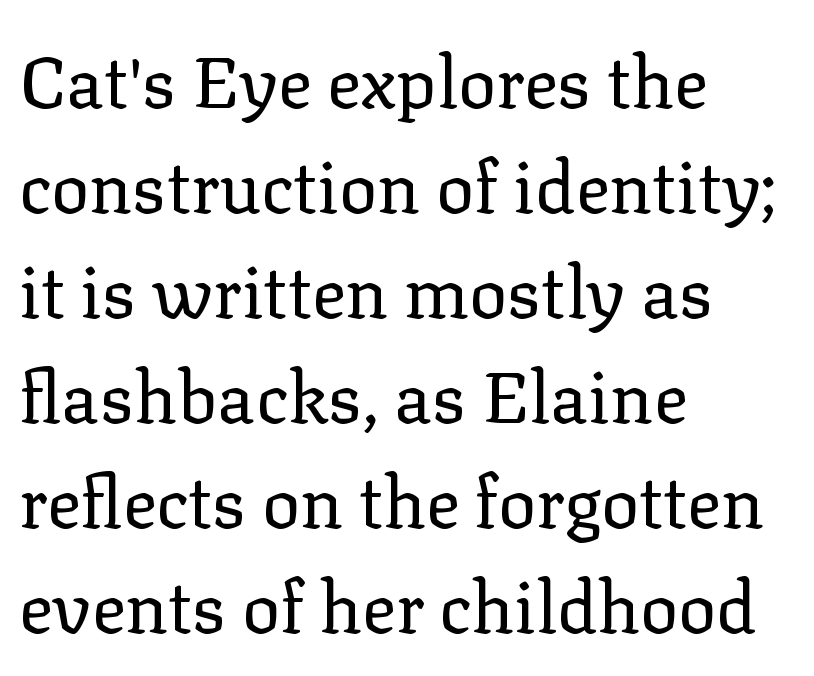
{"serif": "yes", "italic": "no", "bold": "no", "weight": "regular", "width": "normal", "stroke_contrast": "low", "x_height": "medium", "monospaced": "no", "underline": "no", "align": "left", "line_spacing": "normal", "line_spacing_ratio": 1.48, "letter_spacing": "normal", "letter_spacing_em": 0.0, "glyph_px": 71}
